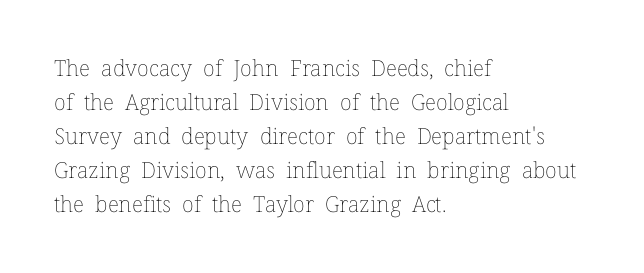
Q: Is the text bold? A: No.
Q: Is the text italic (slanted)? A: No, it is upright.
Q: Is the text underlined? A: No.
Q: How is the paragraph aligned? A: Left-aligned.
Q: Is the spacing between letters normal or unusually wide? A: Normal.
Q: Is the spacing between lines tight, normal or loose? A: Normal.
